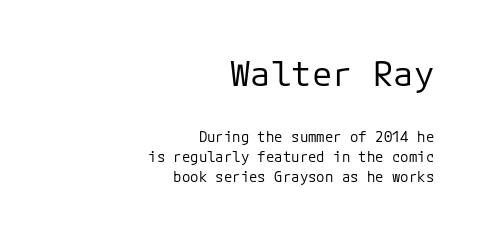
I'd call this a sans setting — the letters go barefoot. This block has exactly the height ordinary leading produces. Right-aligned paragraph, ragged on the left. This is roman type, the default non-slanted kind. Observe the ordinary spacing: letters are neighbours, not strangers. Size contrast runs from large at the top to small at the bottom.
